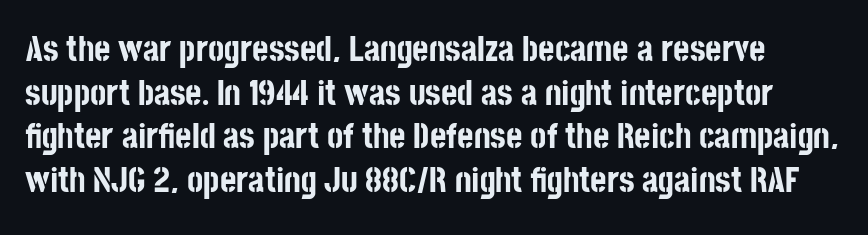
{"serif": "no", "italic": "no", "bold": "yes", "weight": "bold", "width": "condensed", "stroke_contrast": "low", "x_height": "large", "monospaced": "no", "underline": "no", "line_spacing": "normal", "line_spacing_ratio": 1.25, "letter_spacing": "normal", "letter_spacing_em": 0.0, "glyph_px": 35}
